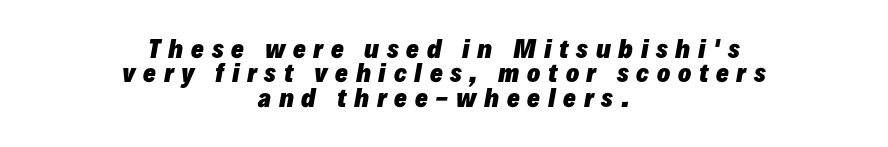
The image shows 24 px bold type, italic (leaning right); set centered, tight line spacing (1.02x), unusually wide letter spacing (+0.32 em), not underlined.
